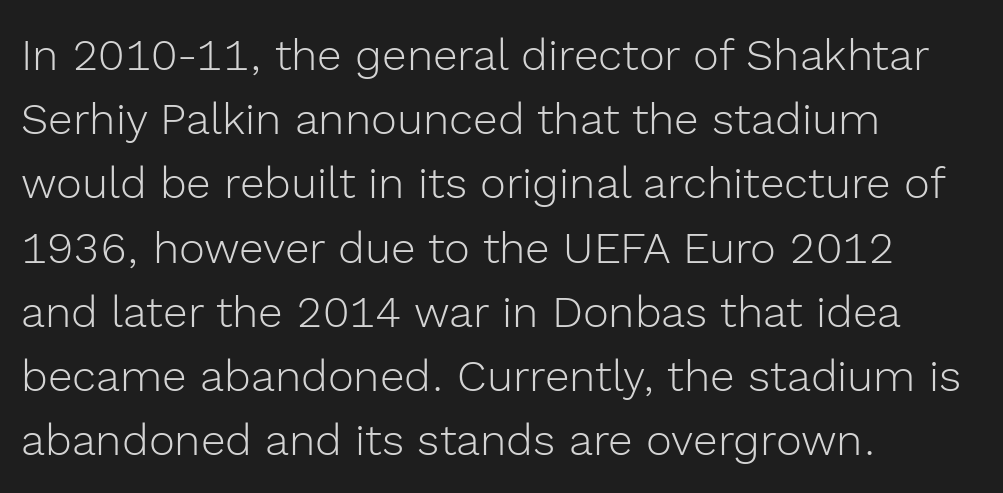
Q: Is the text bold? A: No.
Q: Is the text italic (slanted)? A: No, it is upright.
Q: Is the typeface a serif or a sans-serif typeface? A: Sans-serif.
Q: Is the text underlined? A: No.
Q: How is the paragraph aligned? A: Left-aligned.
Q: Is the spacing between letters normal or unusually wide? A: Normal.
Q: Is the spacing between lines tight, normal or loose? A: Normal.
Q: Width (condensed, normal, or wide)? A: Normal.
Q: x-height? A: Medium.
Q: Monospaced? A: No.
